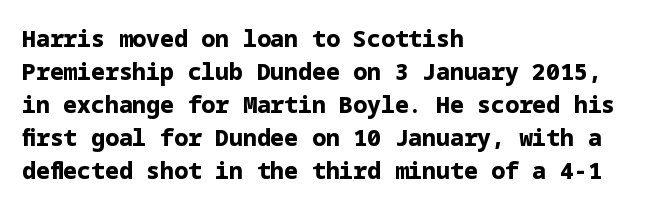
{"italic": "no", "bold": "yes", "underline": "no", "align": "left", "line_spacing": "normal", "line_spacing_ratio": 1.43, "letter_spacing": "normal", "letter_spacing_em": 0.0, "glyph_px": 23}
